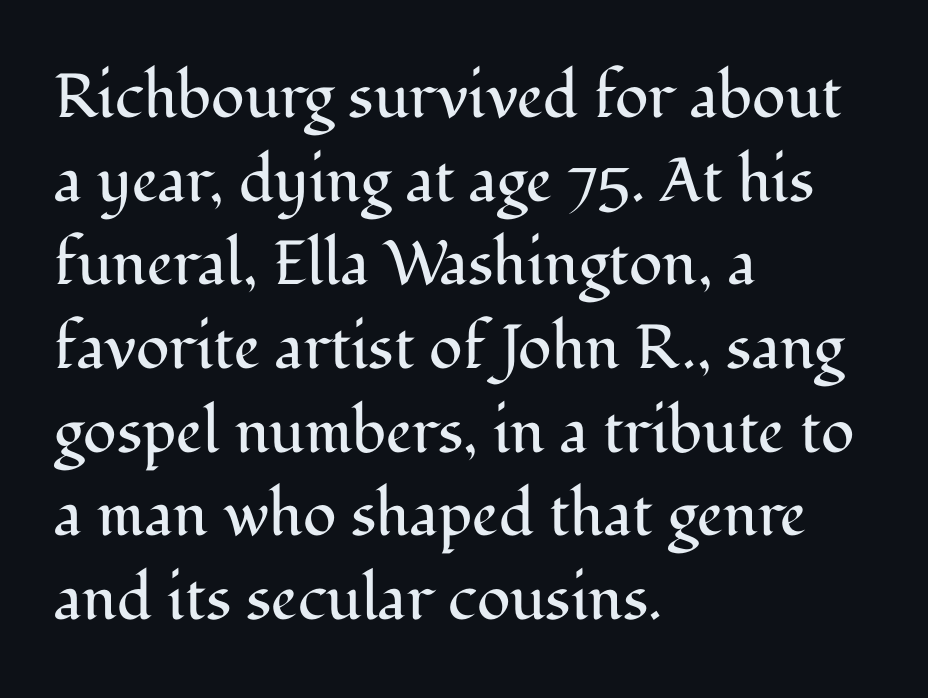
The image shows 62 px regular-weight serif type, upright; set left-aligned, normal line spacing (1.35x), normal letter spacing, not underlined; medium stroke contrast and a medium x-height.
